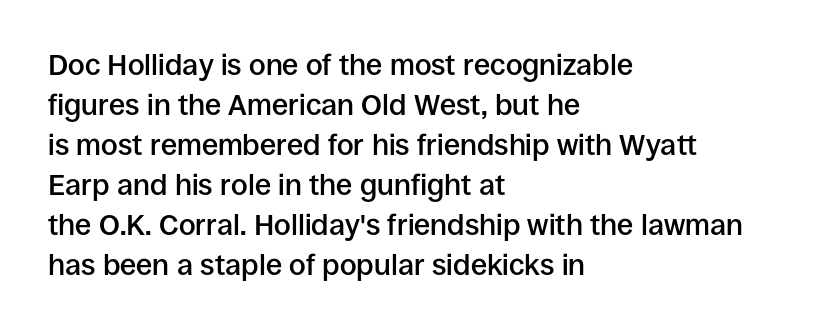
A normal amount of white space separates one row of letters from the next. Do the characters align in a grid? No, the font is proportional. The passage is arranged the way most books set body copy — flush left. The rendering uses a semibold face; strokes are thickened but not to full bold.
